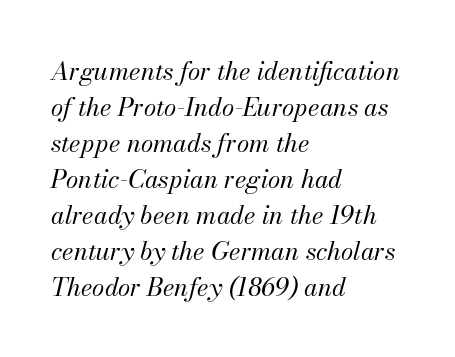
Each row of text sits above clean, open space. No chunkiness to these letters — they're not bold. Leading: standard. These lines are set flush left with a ragged right edge. Tracking here is standard; glyphs follow each other at the usual distance.
